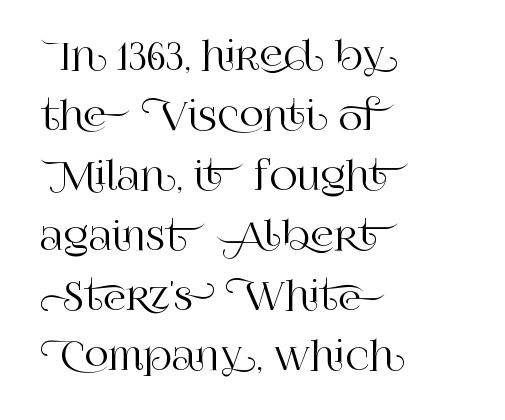
The image shows 38 px serif type, upright; set left-aligned, normal line spacing (1.58x), normal letter spacing, not underlined; high stroke contrast and a large x-height.
